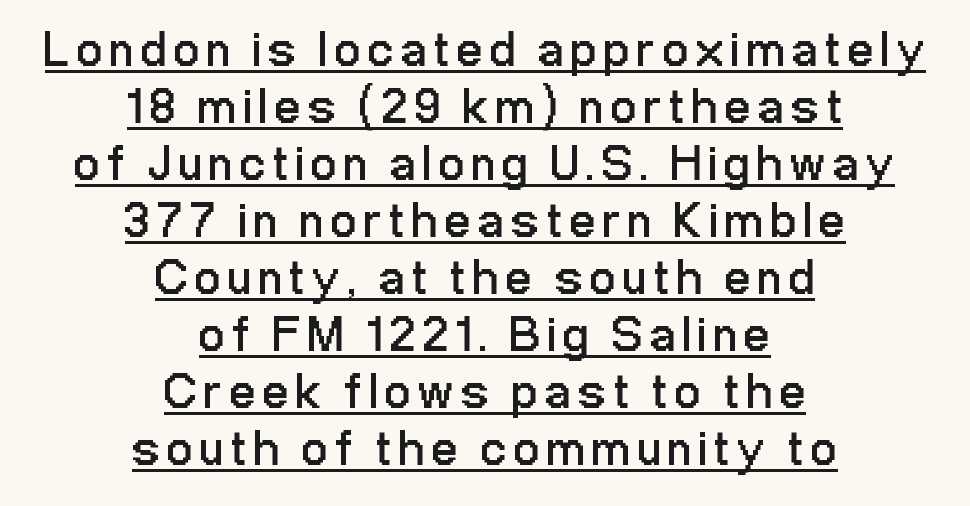
Q: Is the text bold? A: No.
Q: Is the text italic (slanted)? A: No, it is upright.
Q: Is the typeface a serif or a sans-serif typeface? A: Sans-serif.
Q: Is the text underlined? A: Yes.
Q: How is the paragraph aligned? A: Centered.
Q: Is the spacing between lines tight, normal or loose? A: Tight.
Q: Width (condensed, normal, or wide)? A: Condensed.
Q: Stroke contrast? A: Low.
Q: x-height? A: Medium.
Q: Monospaced? A: No.
